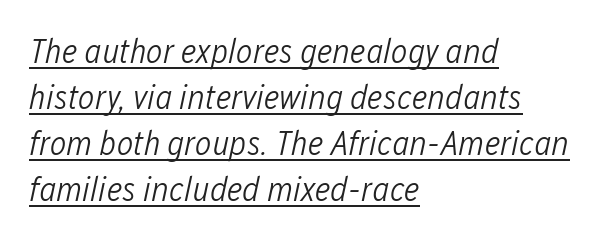
The image shows 35 px light, condensed type, italic (leaning right); set left-aligned, normal line spacing (1.31x), normal letter spacing, underlined; low stroke contrast and a medium x-height.
